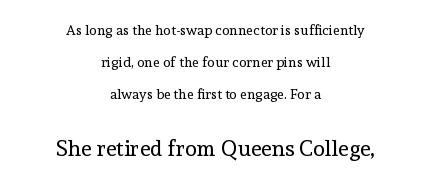
{"italic": "no", "bold": "no", "underline": "no", "align": "center", "line_spacing": "loose", "line_spacing_ratio": 2.3, "letter_spacing": "normal", "letter_spacing_em": 0.0, "larger_block": "second", "size_ratio": 1.57, "glyph_px": 22}
